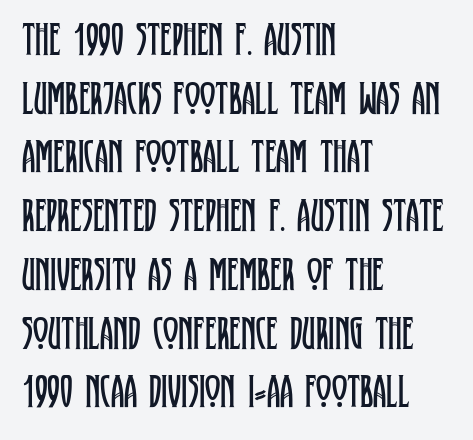
{"serif": "yes", "italic": "no", "bold": "no", "weight": "regular", "width": "condensed", "stroke_contrast": "low", "x_height": "large", "monospaced": "no", "underline": "no", "align": "left", "line_spacing": "normal", "line_spacing_ratio": 1.25, "letter_spacing": "normal", "letter_spacing_em": 0.0, "glyph_px": 47}
